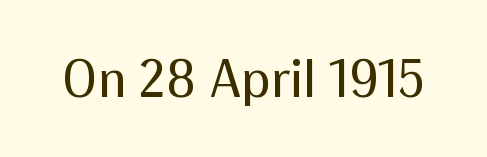
The image shows 53 px regular-weight sans-serif type, upright; set normal letter spacing, not underlined; medium stroke contrast and a medium x-height.
